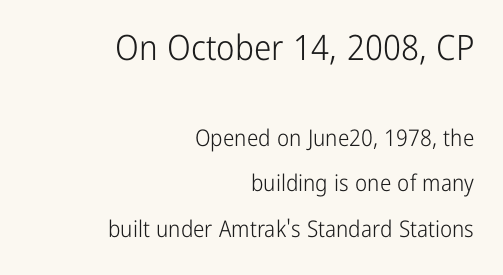
One-word summary of the alignment: right. Is there any slant? The stems are plumb. Bigger letters appear in the top chunk; the bottom chunk is reduced. Spacing verdict: proportional, widths tailored to each character.
